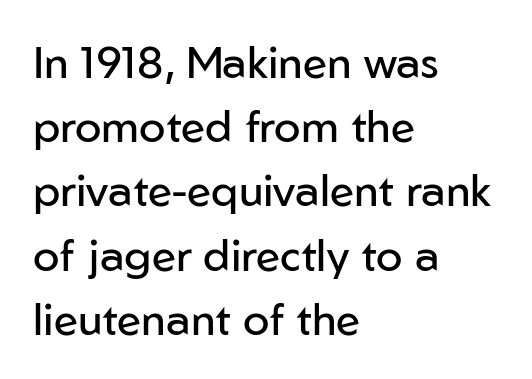
{"serif": "no", "italic": "no", "bold": "no", "weight": "regular", "width": "normal", "stroke_contrast": "low", "x_height": "medium", "monospaced": "no", "underline": "no", "align": "left", "line_spacing": "normal", "line_spacing_ratio": 1.46, "letter_spacing": "normal", "letter_spacing_em": 0.0, "glyph_px": 44}
